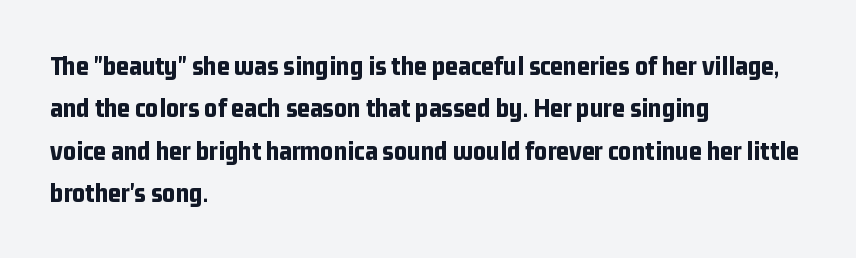
Q: Is the text bold? A: Yes.
Q: Is the text italic (slanted)? A: No, it is upright.
Q: Is the typeface a serif or a sans-serif typeface? A: Sans-serif.
Q: Is the text underlined? A: No.
Q: How is the paragraph aligned? A: Left-aligned.
Q: Is the spacing between letters normal or unusually wide? A: Normal.
Q: Is the spacing between lines tight, normal or loose? A: Normal.
Q: Width (condensed, normal, or wide)? A: Condensed.
Q: Stroke contrast? A: Low.
Q: x-height? A: Medium.
Q: Monospaced? A: No.
